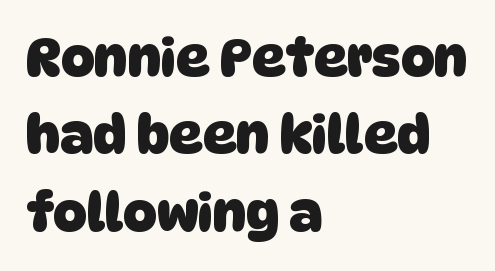
The image shows 52 px heavy sans-serif type; set left-aligned, normal line spacing (1.49x), normal letter spacing, not underlined; low stroke contrast and a large x-height.
